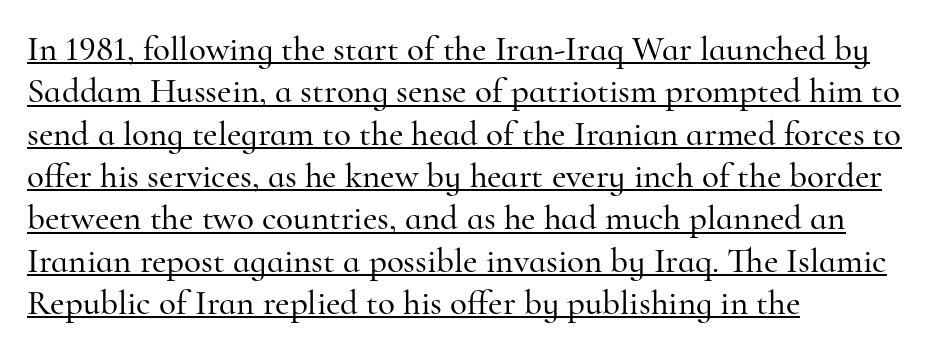
{"serif": "yes", "italic": "no", "width": "normal", "stroke_contrast": "high", "x_height": "small", "monospaced": "no", "underline": "yes", "align": "left", "line_spacing_ratio": 1.21, "letter_spacing": "normal", "letter_spacing_em": 0.0, "glyph_px": 35}
